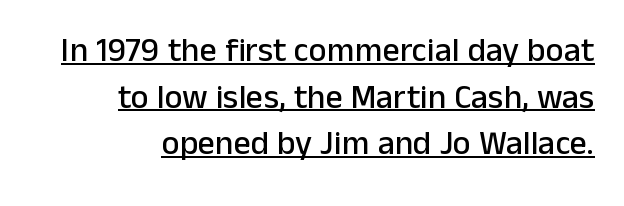
The image shows 34 px sans-serif type, upright; set right-aligned, normal line spacing (1.37x), normal letter spacing, underlined; low stroke contrast and a medium x-height.
